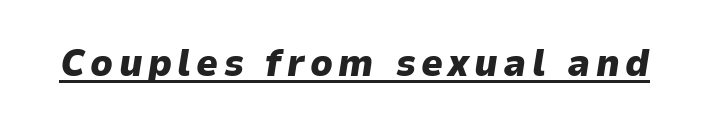
The image shows 38 px heavy type, italic (leaning right); set underlined; low stroke contrast and a medium x-height.
